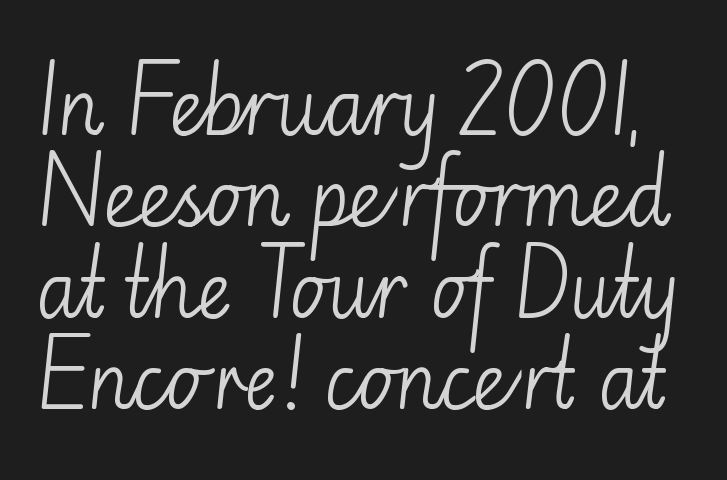
Q: Is the text bold? A: No.
Q: Is the text italic (slanted)? A: Yes.
Q: Is the typeface a serif or a sans-serif typeface? A: Sans-serif.
Q: Is the text underlined? A: No.
Q: Is the spacing between letters normal or unusually wide? A: Normal.
Q: Width (condensed, normal, or wide)? A: Normal.
Q: Stroke contrast? A: Low.
Q: x-height? A: Small.
Q: Monospaced? A: No.
